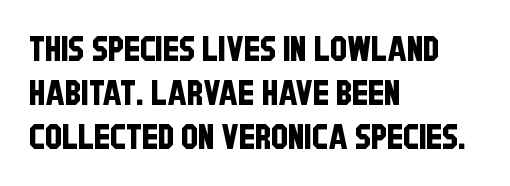
{"serif": "no", "width": "condensed", "stroke_contrast": "low", "x_height": "large", "monospaced": "no", "underline": "no", "align": "left", "line_spacing": "normal", "line_spacing_ratio": 1.3, "letter_spacing": "normal", "letter_spacing_em": 0.0, "glyph_px": 34}
